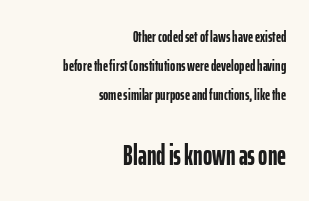
A typesetter would label this face a sans. If you squint, the bottom block still reads clearly — it's the larger of the two. Default kerning and tracking; the words read as compact shapes. Posture: vertical. Varying glyph widths throughout — classic text-font behaviour.
